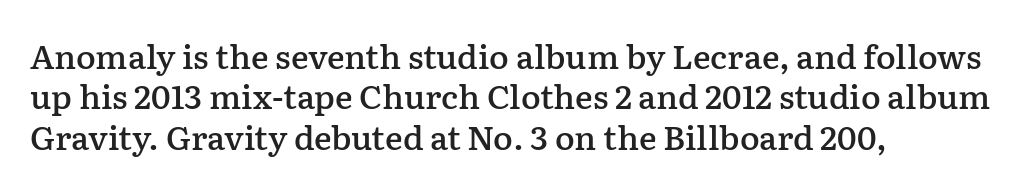
No extra tracking has been applied to these lines. Serif or sans? Serif — the stroke terminals have little feet. Descender tails drop into unmarked territory. Nope, not italic — everything's standing straight. Varying glyph widths throughout — classic text-font behaviour.
